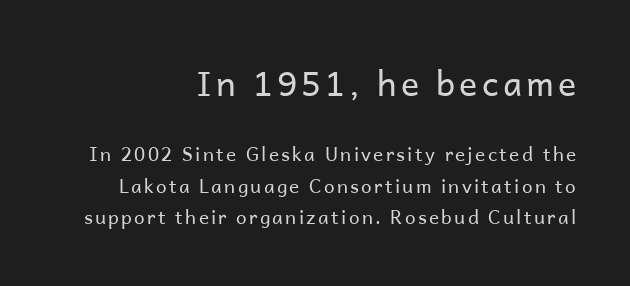
Bold? No — there's no thickening of the strokes. These lines are set flush right with a ragged left edge. Vertically, the passage feels balanced, rows spaced as you'd expect. Two sizes are in play, and the larger belongs to the first block. Stroke terminals: plain, sans-serif.
